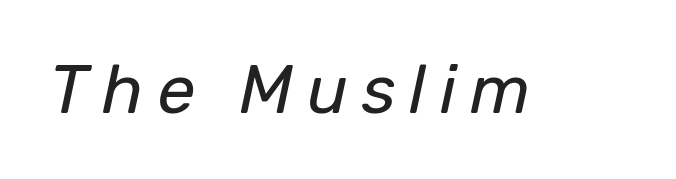
Q: Is the text bold? A: No.
Q: Is the text italic (slanted)? A: Yes, it leans right by about 12 degrees.
Q: Is the text underlined? A: No.
Q: Is the spacing between letters normal or unusually wide? A: Unusually wide.
Q: Width (condensed, normal, or wide)? A: Normal.
Q: Stroke contrast? A: Low.
Q: x-height? A: Medium.
Q: Monospaced? A: No.
